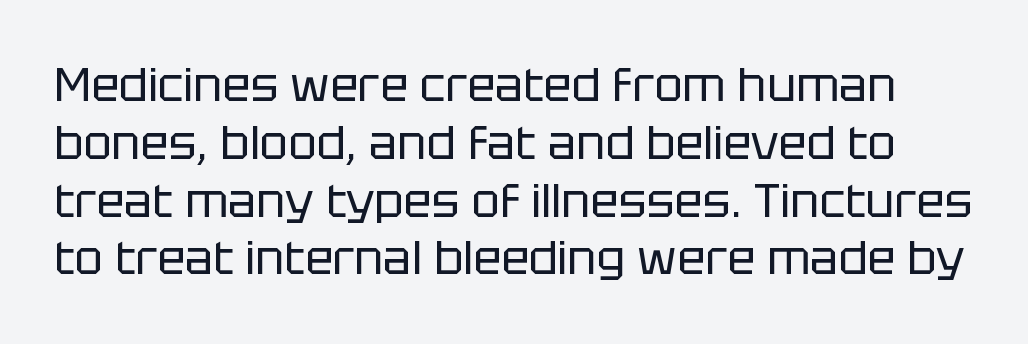
Style check: upright. Default kerning and tracking; the words read as compact shapes. Descenders are the only things crossing below the line. The letters carry no serifs — their stems end cleanly without finishing strokes. The face looks like a standard text weight, possibly lighter.
